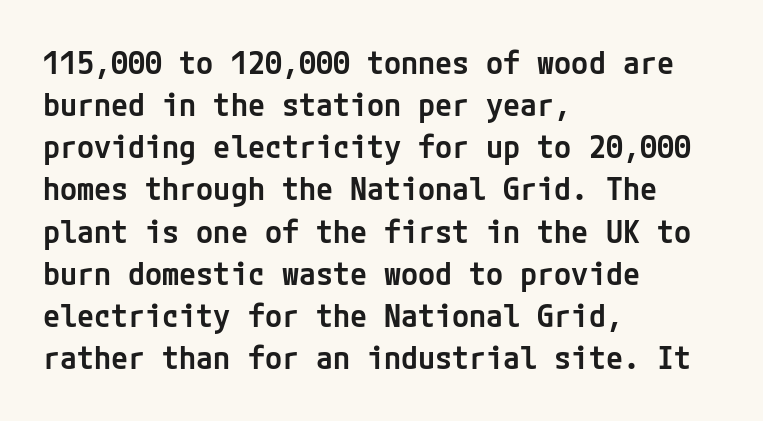
Q: Is the text bold? A: Semi-bold.
Q: Is the text italic (slanted)? A: No, it is upright.
Q: Is the typeface a serif or a sans-serif typeface? A: Sans-serif.
Q: Is the text underlined? A: No.
Q: How is the paragraph aligned? A: Left-aligned.
Q: Is the spacing between letters normal or unusually wide? A: Normal.
Q: Is the spacing between lines tight, normal or loose? A: Normal.
Q: Width (condensed, normal, or wide)? A: Normal.
Q: Stroke contrast? A: Low.
Q: x-height? A: Medium.
